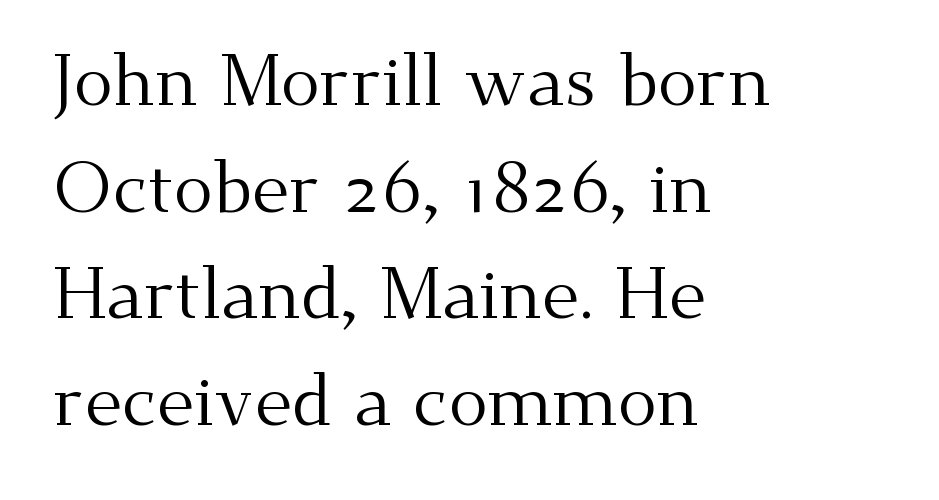
Is there much room between lines? A standard amount, neither cramped nor airy. It's the straight-up-and-down kind of type. These lines are rendered in a variable-pitch font. Heaviness? Minimal to ordinary, like unemphasized prose.
